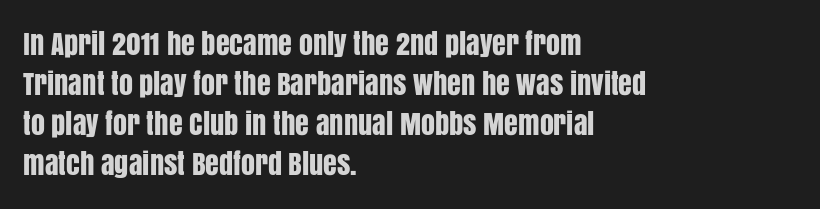
{"serif": "no", "italic": "no", "width": "condensed", "stroke_contrast": "low", "x_height": "large", "monospaced": "no", "underline": "no", "align": "left", "line_spacing": "normal", "line_spacing_ratio": 1.43, "letter_spacing": "normal", "letter_spacing_em": 0.0, "glyph_px": 28}
